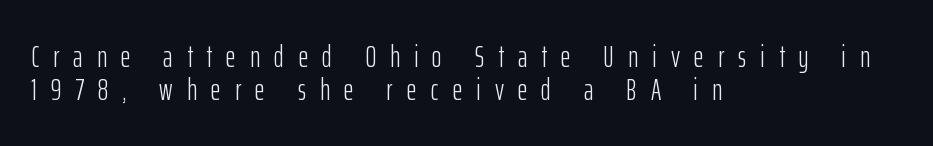
The image shows 31 px light, condensed sans-serif type, upright; set left-aligned, tight line spacing (1.08x), unusually wide letter spacing (+0.45 em), not underlined; low stroke contrast and a medium x-height.
